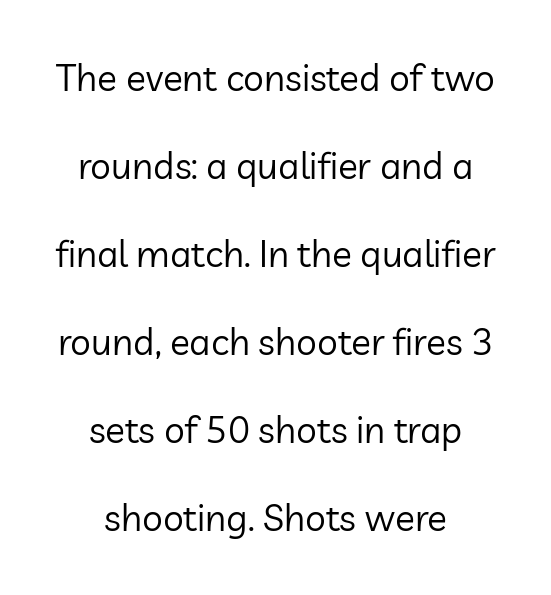
The image shows 37 px regular-weight sans-serif type, upright; set centered, loose line spacing (2.38x), normal letter spacing, not underlined; low stroke contrast and a medium x-height.
